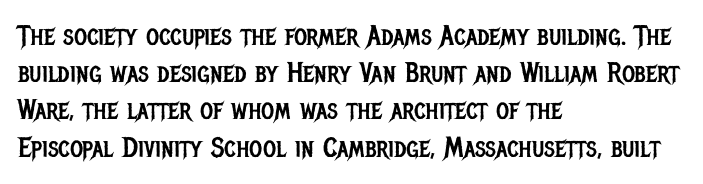
The image shows 28 px regular-weight, condensed sans-serif type, upright; set left-aligned, normal line spacing (1.33x), normal letter spacing, not underlined; low stroke contrast and a large x-height.
